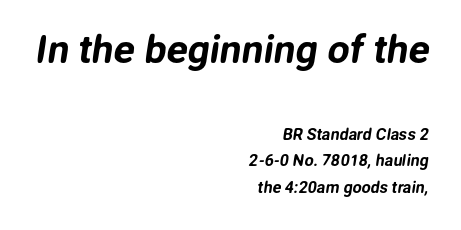
Vertically, the passage feels balanced, rows spaced as you'd expect. Nothing sits at the stroke ends, so this counts as sans-serif. The letters advance in unequal steps, a hallmark of proportional type. Is the letter spacing exaggerated? No — it looks like the ordinary default.
